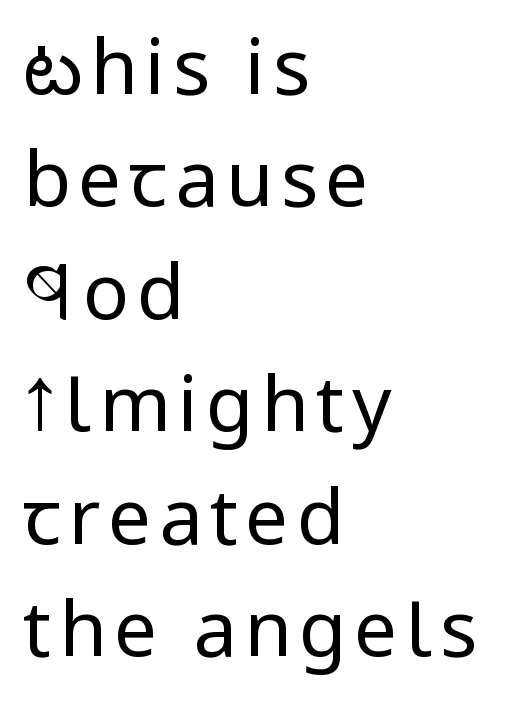
A light-to-regular cut is what we see here. The rag falls on the right side of this text block. This rendering employs a face without finishing strokes, i.e., a sans-serif. Does the leading feel generous? No, just average. The gap between lines stays unmarked.
